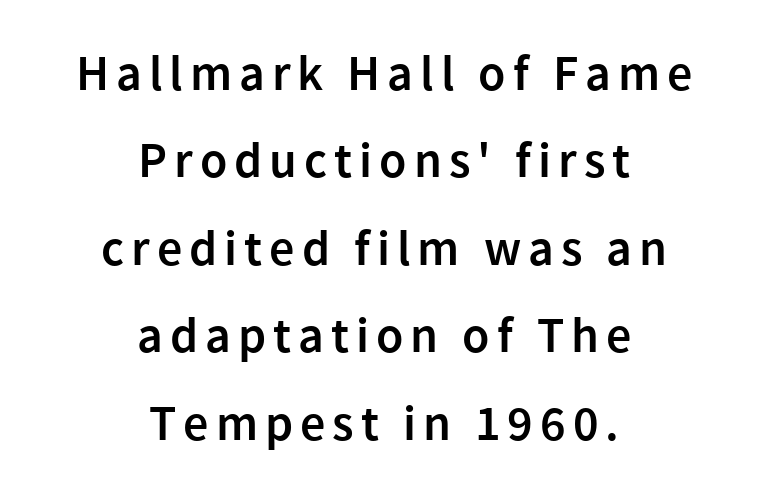
The image shows 50 px semibold sans-serif type, upright; set centered, line spacing 1.75x, not underlined; a medium x-height.
